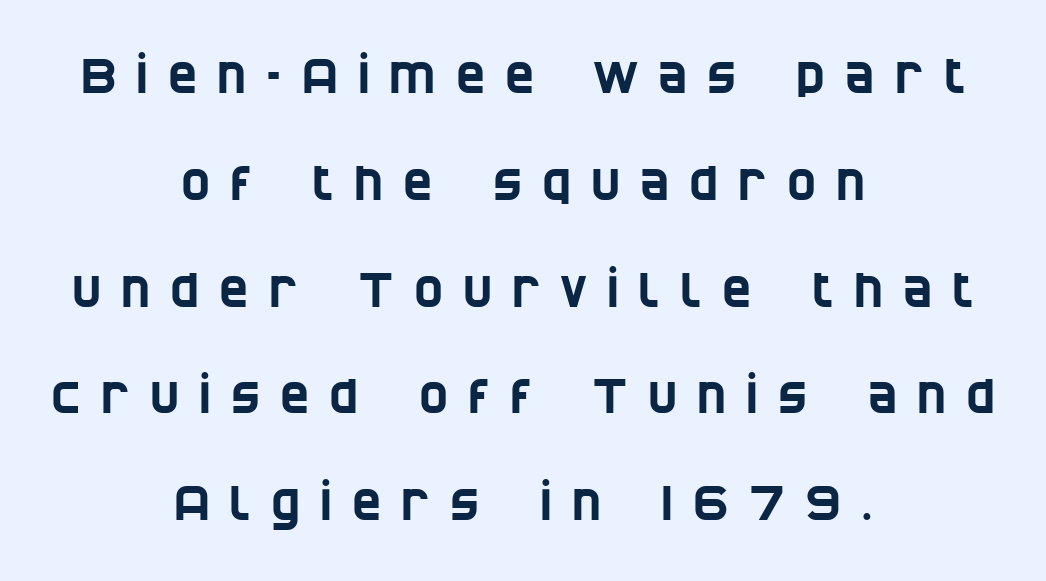
Q: Is the typeface a serif or a sans-serif typeface? A: Sans-serif.
Q: Is the text underlined? A: No.
Q: How is the paragraph aligned? A: Centered.
Q: Is the spacing between letters normal or unusually wide? A: Unusually wide.
Q: Is the spacing between lines tight, normal or loose? A: Loose.
Q: Width (condensed, normal, or wide)? A: Condensed.
Q: Stroke contrast? A: Low.
Q: x-height? A: Large.
Q: Monospaced? A: No.
